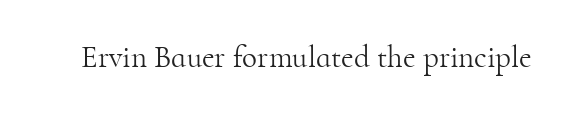
The passage shown is typeset with a serif family. Think of a printed novel: that variable character pitch is what you see here. No letter is thick-stroked: the sample isn't bold. Nope, not italic — everything's standing straight. Inter-character spacing is left at the font's built-in metrics.
